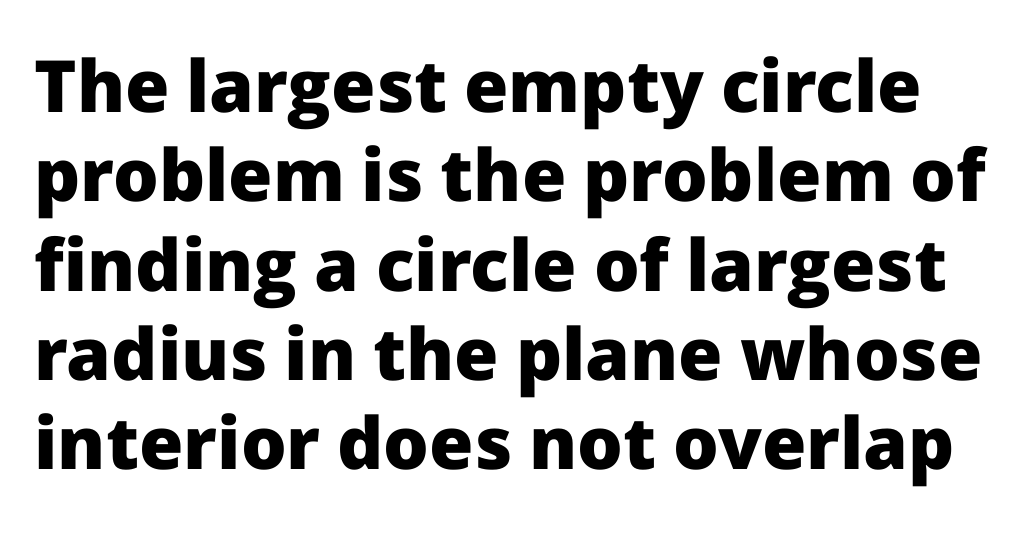
The image shows 72 px heavy sans-serif type, upright; set line spacing 1.24x, normal letter spacing, not underlined; low stroke contrast and a medium x-height.
